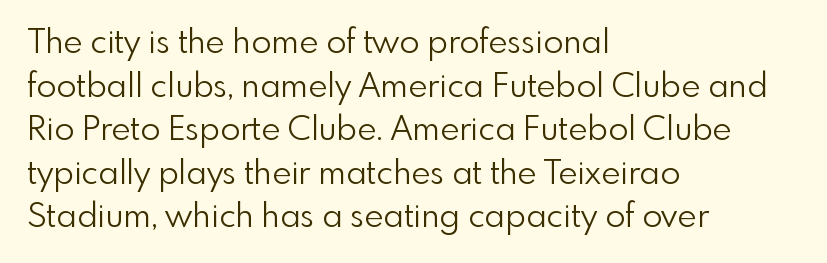
The letters sit at their default tracking, neither squeezed nor spread. The typography opts for an upright posture over an oblique one. Reading down the block, your eye returns to a fixed left position each line. The passage shown stacks its lines at a standard gap. Nope, no serifs anywhere on these letters. Weight class: somewhere from thin through regular.
